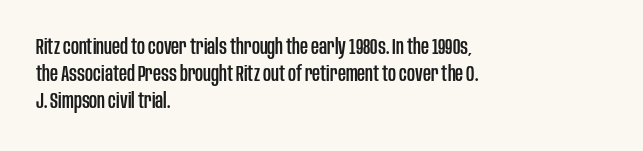
The image shows 22 px text type, upright; set left-aligned, line spacing 1.23x, normal letter spacing, not underlined.
